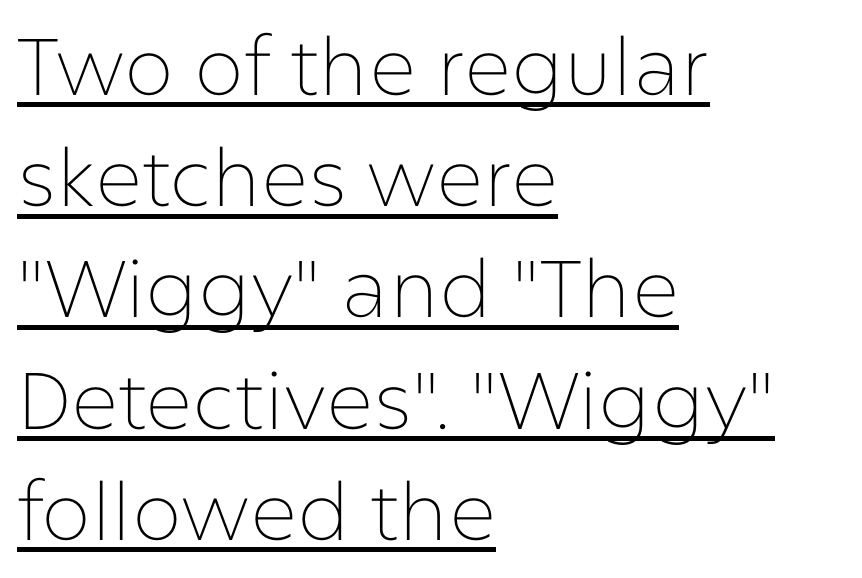
Q: Is the text bold? A: No.
Q: Is the text italic (slanted)? A: No, it is upright.
Q: Is the typeface a serif or a sans-serif typeface? A: Sans-serif.
Q: Is the text underlined? A: Yes.
Q: How is the paragraph aligned? A: Left-aligned.
Q: Is the spacing between letters normal or unusually wide? A: Normal.
Q: Is the spacing between lines tight, normal or loose? A: Normal.
Q: Width (condensed, normal, or wide)? A: Normal.
Q: Stroke contrast? A: Low.
Q: x-height? A: Medium.
Q: Monospaced? A: No.
